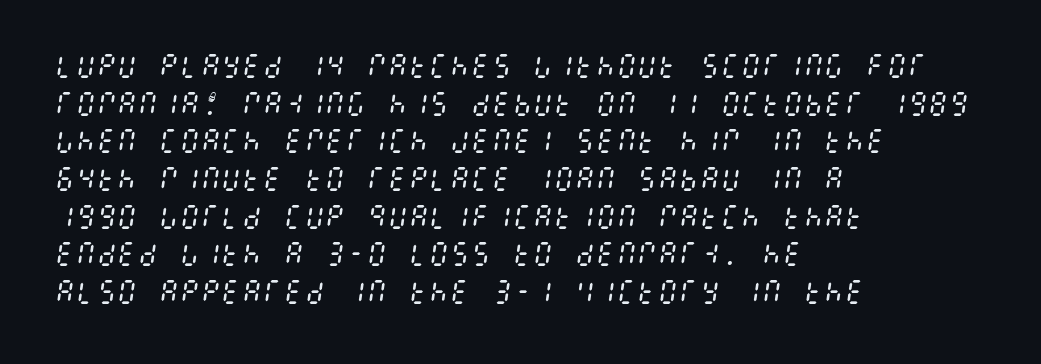
Glance below the letters and you will spot only blank space. The letters look calm and open, with moderate or lighter stems. The font's italic variant was chosen for this text. The lines in this sample share a left origin and differ only in where they stop. Regarding leading, the lines here are spaced in the standard way.
